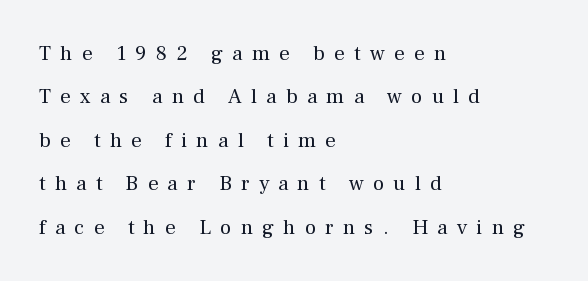
Q: Is the text bold? A: No.
Q: Is the text italic (slanted)? A: No, it is upright.
Q: Is the text underlined? A: No.
Q: How is the paragraph aligned? A: Left-aligned.
Q: Is the spacing between letters normal or unusually wide? A: Unusually wide.
Q: Is the spacing between lines tight, normal or loose? A: Loose.
